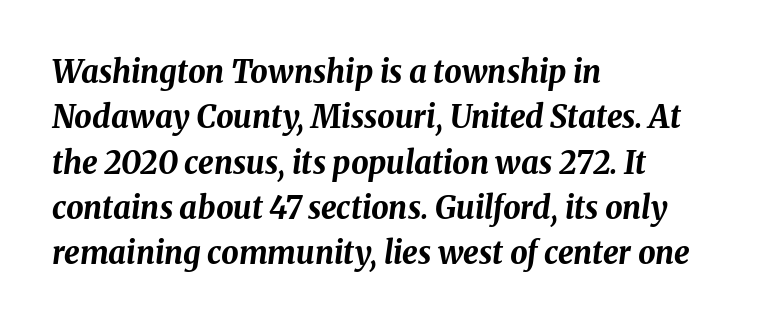
The image shows 31 px bold type, italic (leaning right); set left-aligned, normal line spacing (1.46x), normal letter spacing, not underlined; medium stroke contrast and a medium x-height.
